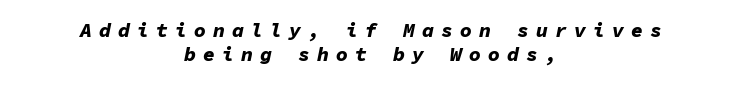
The area under the type is left untouched. One-word summary of the alignment: center. Loose tracking; the words dissolve into strings of separated letters. Stroke thickness is high; the sample reads as a true bold. The lettering tilts uniformly, giving the passage an italic look.
